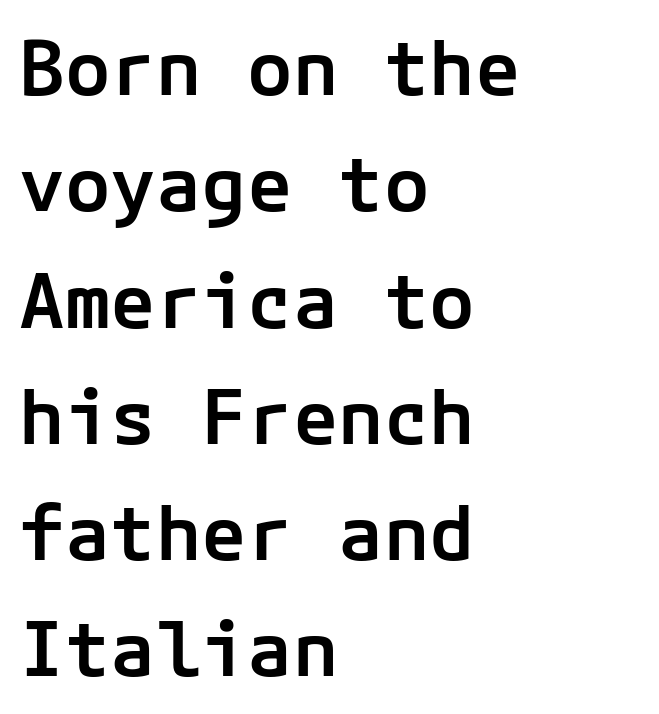
The letters sit at their default tracking, neither squeezed nor spread. No word sits above an underline. Heft: intermediate — a semibold. The lines in this sample share a left origin and differ only in where they stop. The rendering uses a moderate line-height, typical for paragraphs. Do the letters lean? They stand straight.
